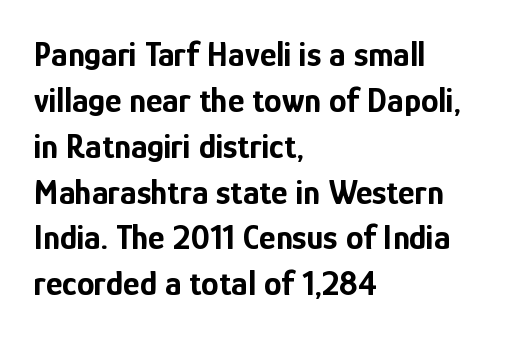
Tracking value appears to be zero — textbook default spacing. The lines in this sample share a left origin and differ only in where they stop. Its strokes are broad and dark, the hallmark of bold type. Here the designer chose a conventional face with non-uniform glyph widths.
